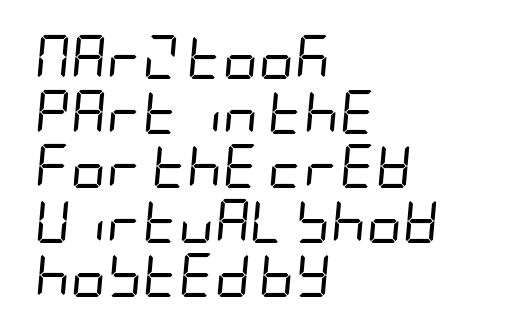
{"italic": "yes", "lean": "right", "slant_degrees": 5, "bold": "no", "weight": "regular", "width": "condensed", "stroke_contrast": "low", "x_height": "large", "underline": "no", "align": "left", "line_spacing_ratio": 1.24, "letter_spacing": "normal", "letter_spacing_em": 0.0, "glyph_px": 44}
